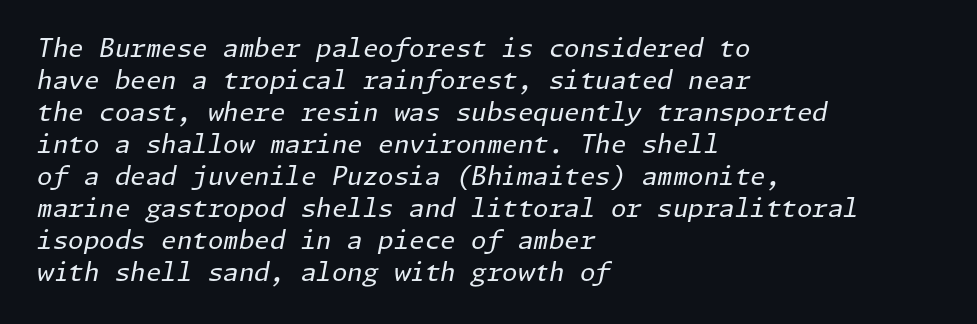
{"italic": "yes", "lean": "right", "slant_degrees": 11, "bold": "no", "underline": "no", "align": "left", "line_spacing": "normal", "line_spacing_ratio": 1.28, "letter_spacing": "normal", "letter_spacing_em": 0.0, "glyph_px": 25}
